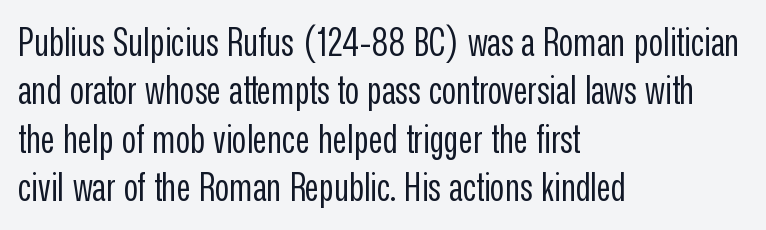
{"serif": "no", "italic": "no", "bold": "no", "weight": "regular", "width": "condensed", "stroke_contrast": "low", "x_height": "medium", "monospaced": "no", "underline": "no", "align": "left", "line_spacing_ratio": 1.24, "letter_spacing": "normal", "letter_spacing_em": 0.0, "glyph_px": 39}
